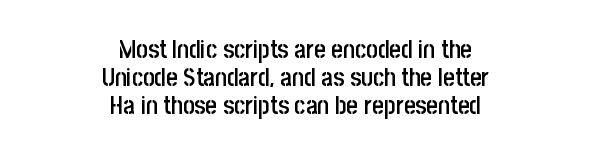
{"italic": "no", "bold": "semi", "underline": "no", "align": "center", "line_spacing": "tight", "line_spacing_ratio": 1.13, "letter_spacing": "normal", "letter_spacing_em": 0.0, "glyph_px": 25}
